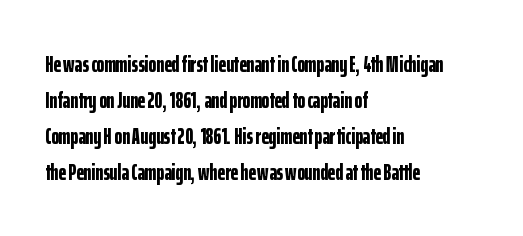
{"italic": "no", "bold": "yes", "underline": "no", "align": "left", "line_spacing": "normal", "line_spacing_ratio": 1.56, "letter_spacing": "normal", "letter_spacing_em": 0.0, "glyph_px": 23}
